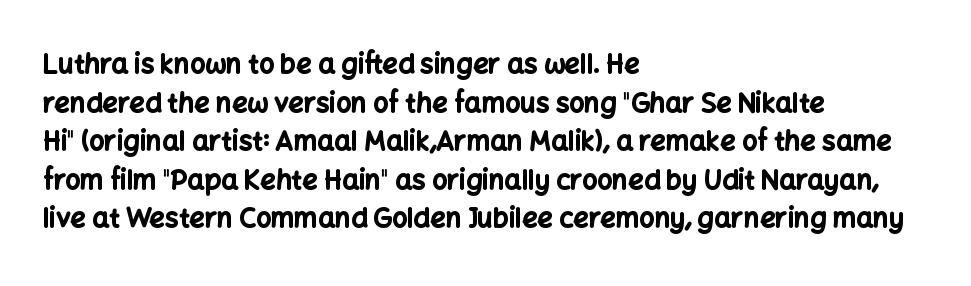
{"italic": "no", "bold": "yes", "underline": "no", "align": "left", "line_spacing": "normal", "line_spacing_ratio": 1.43, "letter_spacing": "normal", "letter_spacing_em": 0.0, "glyph_px": 27}
